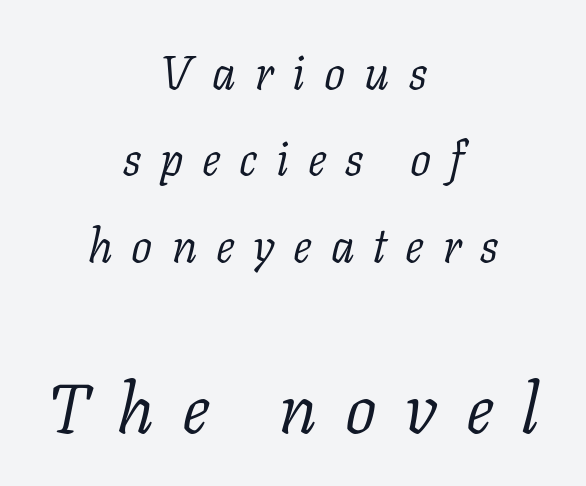
Q: Is the text bold? A: No.
Q: Is the text italic (slanted)? A: Yes, it leans right by about 11 degrees.
Q: Is the typeface a serif or a sans-serif typeface? A: Serif.
Q: Is the text underlined? A: No.
Q: How is the paragraph aligned? A: Centered.
Q: Is the spacing between letters normal or unusually wide? A: Unusually wide.
Q: Which block of text is set in a larger size, the first (top) or the second (bottom)? A: The second (bottom) one.
Q: Width (condensed, normal, or wide)? A: Normal.
Q: Stroke contrast? A: Low.
Q: x-height? A: Medium.
Q: Monospaced? A: No.
